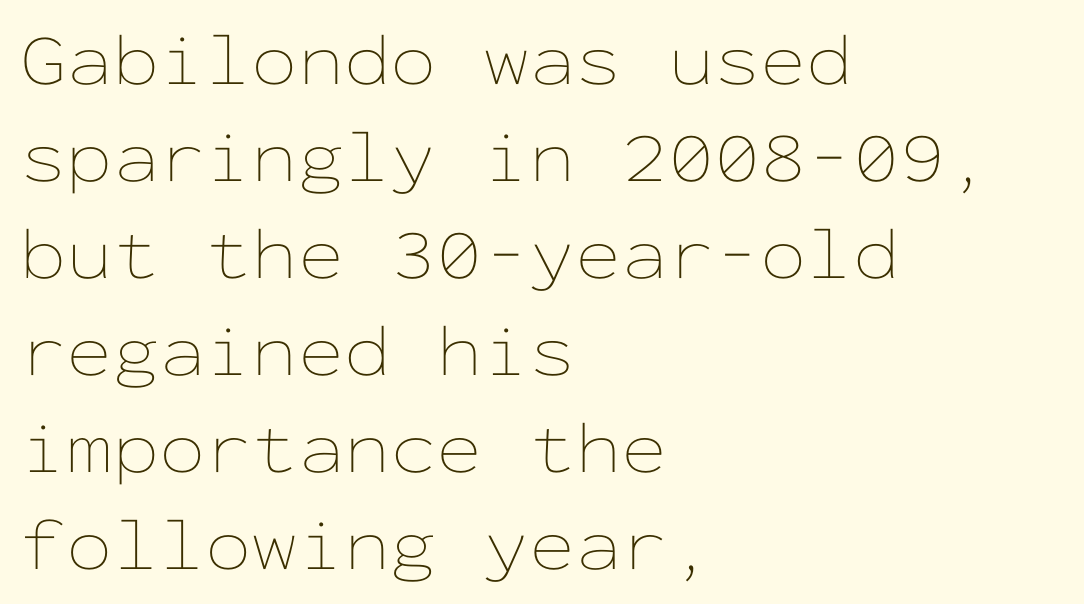
Designer's note — italics off, roman on. Think standard paragraph weight, or any step lighter than that. Tracking value appears to be zero — textbook default spacing. Typeset ragged right — the left edge is the straight one. Here the designer chose a console-style face with uniform glyph widths. Decoration check: the copy has no underline.
